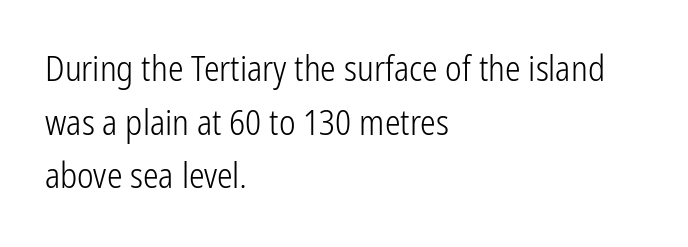
The image shows 35 px light, condensed sans-serif type, upright; set left-aligned, normal line spacing (1.53x), normal letter spacing, not underlined; low stroke contrast and a medium x-height.
